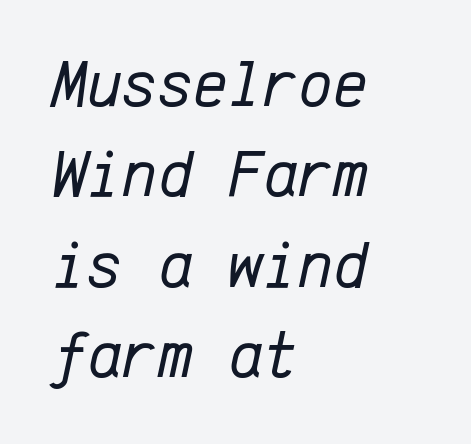
Q: Is the text bold? A: No.
Q: Is the text italic (slanted)? A: Yes, it leans right by about 12 degrees.
Q: Is the text underlined? A: No.
Q: How is the paragraph aligned? A: Left-aligned.
Q: Is the spacing between letters normal or unusually wide? A: Normal.
Q: Is the spacing between lines tight, normal or loose? A: Normal.
Q: Width (condensed, normal, or wide)? A: Normal.
Q: Stroke contrast? A: Low.
Q: x-height? A: Medium.
Q: Monospaced? A: Yes.
